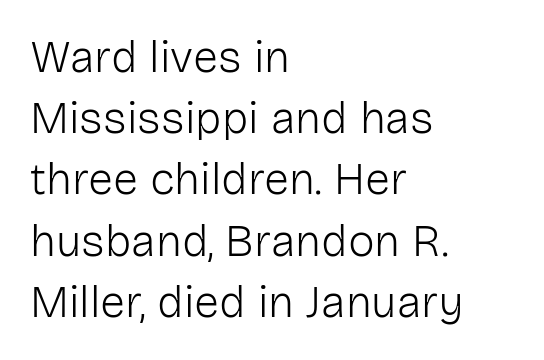
The image shows 45 px light sans-serif type, upright; set left-aligned, normal line spacing (1.36x), normal letter spacing, not underlined; low stroke contrast and a medium x-height.
